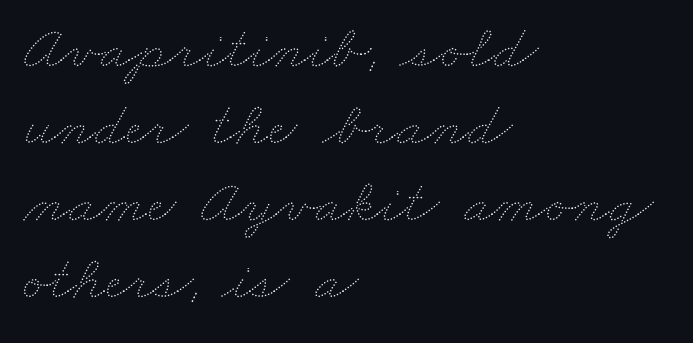
The image shows 63 px thin, wide type; set left-aligned, line spacing 1.22x, normal letter spacing, not underlined; medium stroke contrast and a small x-height.
